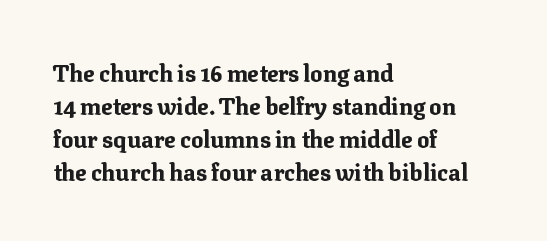
Q: Is the text bold? A: Yes.
Q: Is the text italic (slanted)? A: No, it is upright.
Q: Is the text underlined? A: No.
Q: How is the paragraph aligned? A: Left-aligned.
Q: Is the spacing between letters normal or unusually wide? A: Normal.
Q: Is the spacing between lines tight, normal or loose? A: Normal.
